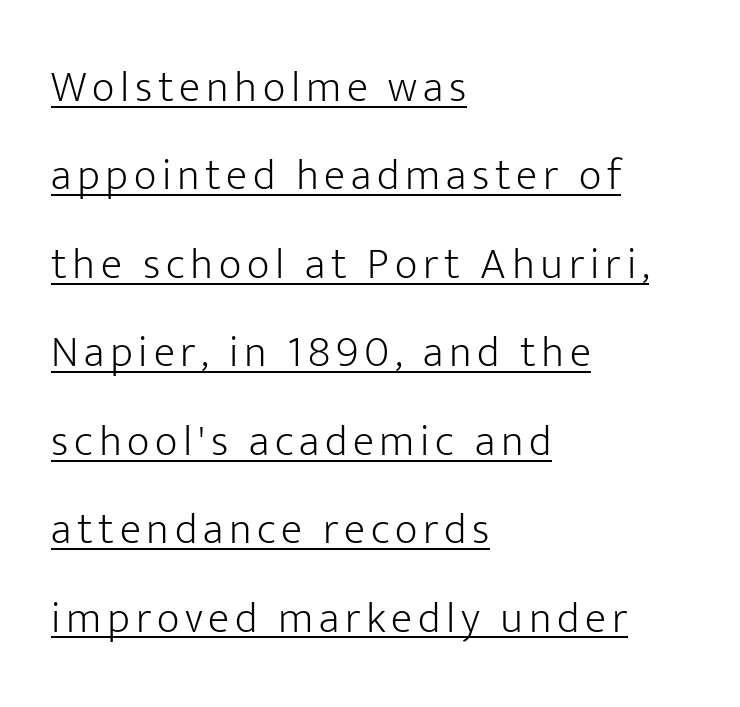
{"serif": "no", "italic": "no", "bold": "no", "weight": "light", "width": "normal", "stroke_contrast": "low", "x_height": "medium", "monospaced": "no", "underline": "yes", "align": "left", "line_spacing": "loose", "line_spacing_ratio": 2.01, "glyph_px": 44}
